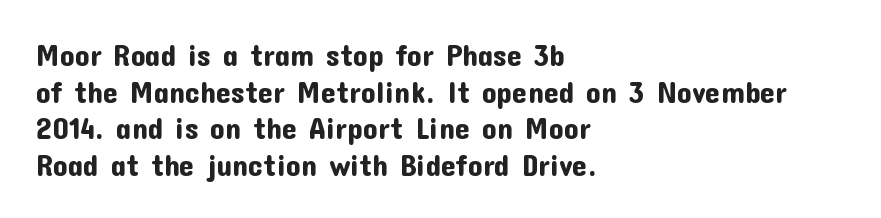
The image shows 30 px sans-serif type, upright; set left-aligned, line spacing 1.22x, normal letter spacing, not underlined; low stroke contrast and a medium x-height.
